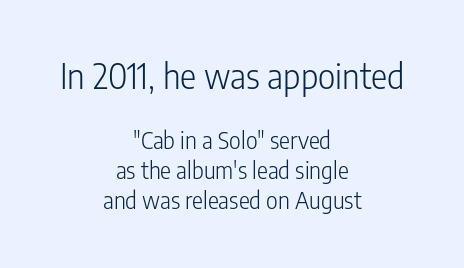
Letters have the restrained weight of plain body copy at most. The upper block of text is set noticeably larger than the block beneath it. Letterform terminals end flat and unadorned throughout the passage. Successive baselines arrive at the customary interval. This is the regular roman posture of the typeface. How are the letters spaced? Ordinarily, with no added tracking.
